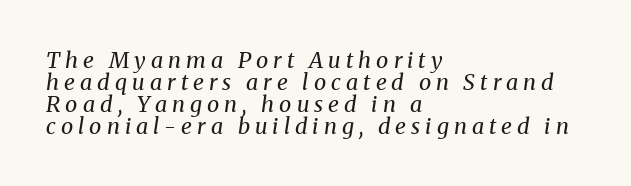
{"italic": "yes", "lean": "right", "slant_degrees": 8, "bold": "no", "underline": "no", "align": "left", "line_spacing": "tight", "line_spacing_ratio": 1.0, "letter_spacing": "wide", "letter_spacing_em": 0.23, "glyph_px": 22}
